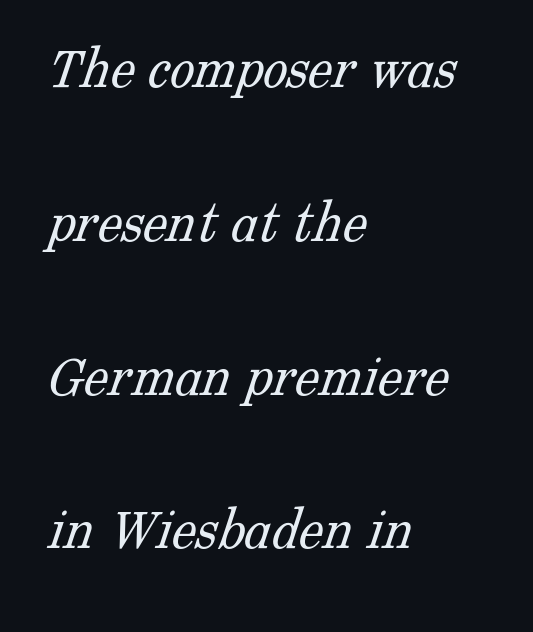
Whoever set this chose breathing room over compactness in the vertical rhythm. Every row of glyphs begins at an identical x-position on the left. A serif font was chosen for this passage. The words here are not underlined. Here the designer chose a conventional face with non-uniform glyph widths.
